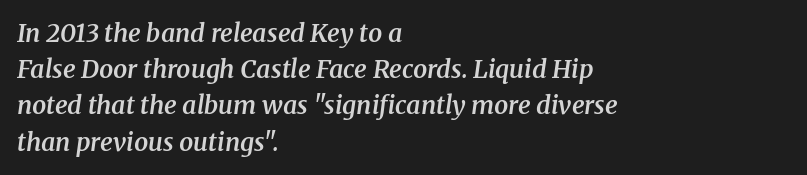
Q: Is the text bold? A: Semi-bold.
Q: Is the text italic (slanted)? A: Yes, it leans right by about 8 degrees.
Q: Is the text underlined? A: No.
Q: How is the paragraph aligned? A: Left-aligned.
Q: Is the spacing between letters normal or unusually wide? A: Normal.
Q: Is the spacing between lines tight, normal or loose? A: Normal.
